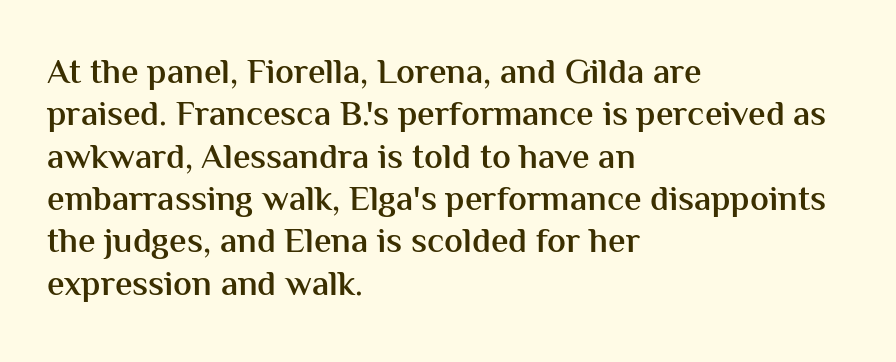
Q: Is the text bold? A: Semi-bold.
Q: Is the text italic (slanted)? A: No, it is upright.
Q: Is the typeface a serif or a sans-serif typeface? A: Sans-serif.
Q: Is the text underlined? A: No.
Q: How is the paragraph aligned? A: Left-aligned.
Q: Is the spacing between letters normal or unusually wide? A: Normal.
Q: Width (condensed, normal, or wide)? A: Normal.
Q: Stroke contrast? A: Medium.
Q: x-height? A: Medium.
Q: Monospaced? A: No.
